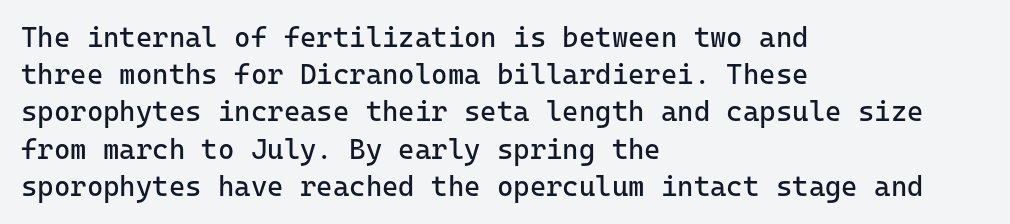
Q: Is the text bold? A: No.
Q: Is the text italic (slanted)? A: No, it is upright.
Q: Is the typeface a serif or a sans-serif typeface? A: Sans-serif.
Q: Is the text underlined? A: No.
Q: How is the paragraph aligned? A: Left-aligned.
Q: Is the spacing between letters normal or unusually wide? A: Normal.
Q: Is the spacing between lines tight, normal or loose? A: Normal.
Q: Width (condensed, normal, or wide)? A: Normal.
Q: Stroke contrast? A: Low.
Q: x-height? A: Medium.
Q: Monospaced? A: Yes.
